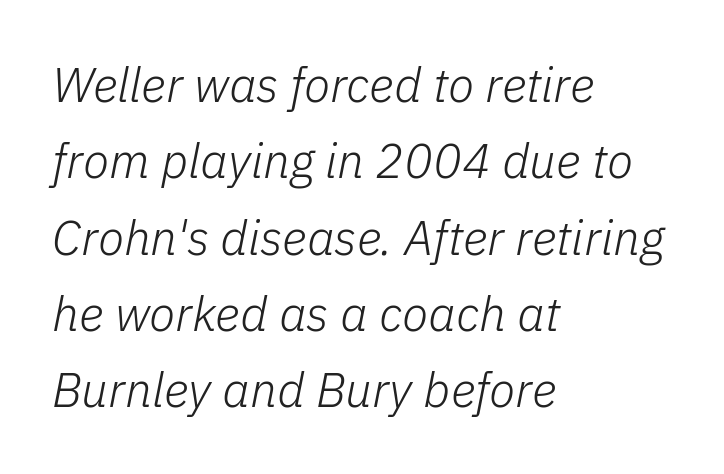
Q: Is the text bold? A: No.
Q: Is the text italic (slanted)? A: Yes, it leans right by about 11 degrees.
Q: Is the text underlined? A: No.
Q: How is the paragraph aligned? A: Left-aligned.
Q: Is the spacing between letters normal or unusually wide? A: Normal.
Q: Is the spacing between lines tight, normal or loose? A: Normal.
Q: Width (condensed, normal, or wide)? A: Normal.
Q: Stroke contrast? A: Low.
Q: x-height? A: Medium.
Q: Monospaced? A: No.
